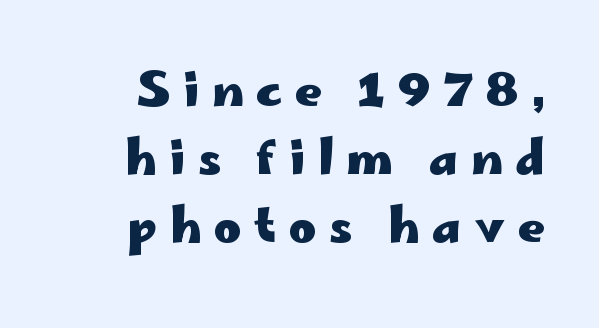
Q: Is the text bold? A: Yes.
Q: Is the text italic (slanted)? A: No, it is upright.
Q: Is the typeface a serif or a sans-serif typeface? A: Sans-serif.
Q: Is the text underlined? A: No.
Q: Is the spacing between letters normal or unusually wide? A: Unusually wide.
Q: Is the spacing between lines tight, normal or loose? A: Normal.
Q: Width (condensed, normal, or wide)? A: Wide.
Q: Stroke contrast? A: Low.
Q: x-height? A: Small.
Q: Monospaced? A: No.
